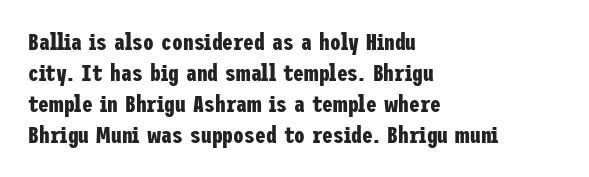
If you measured baseline to baseline, you'd find a middling distance. The specimen reads as upright at a glance. Glyph-to-glyph distance matches everyday printed text. Heavy, bold letterforms. Each row of text sits above clean, open space.
